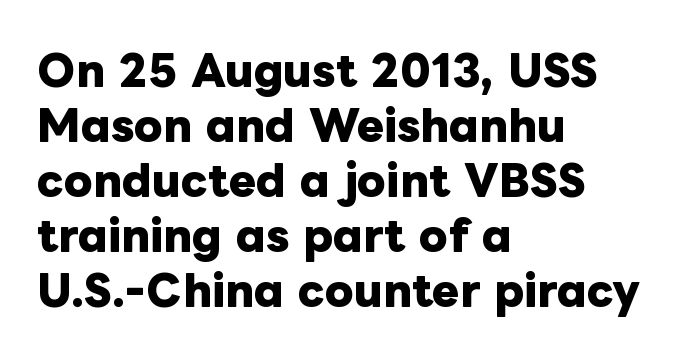
The image shows 41 px heavy type, upright; set left-aligned, normal line spacing (1.34x), normal letter spacing, not underlined; low stroke contrast and a medium x-height.
